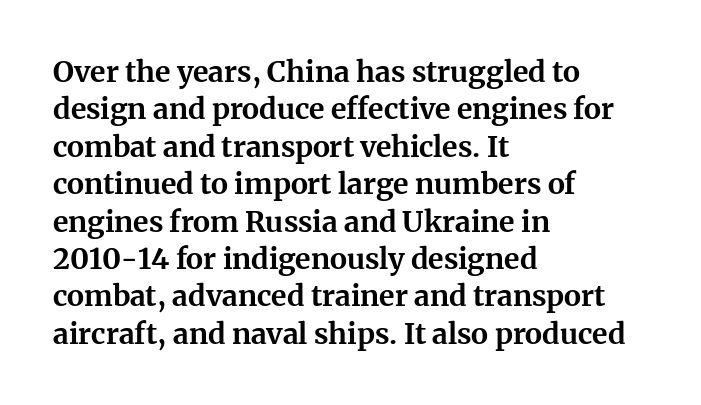
Underline: absent. Type style note: has serifs. Emphasis by weight is at full strength: bold. These lines keep a tight, regular rhythm from letter to letter. Which margin do the lines hug? The left one — the right edge is uneven. What's the leading like? Ordinary, nothing unusual.
